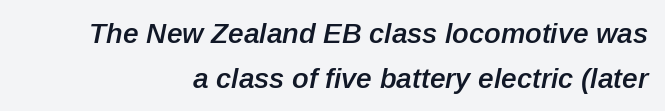
{"italic": "yes", "lean": "right", "slant_degrees": 12, "bold": "semi", "weight": "semibold", "width": "normal", "stroke_contrast": "low", "x_height": "medium", "monospaced": "no", "underline": "no", "align": "right", "line_spacing": "normal", "line_spacing_ratio": 1.59, "letter_spacing": "normal", "letter_spacing_em": 0.0, "glyph_px": 28}
